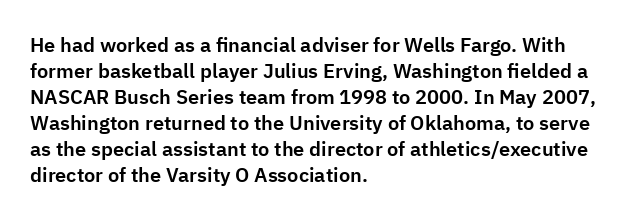
The image shows 20 px text type, upright; set left-aligned, normal line spacing (1.3x), normal letter spacing, not underlined.
